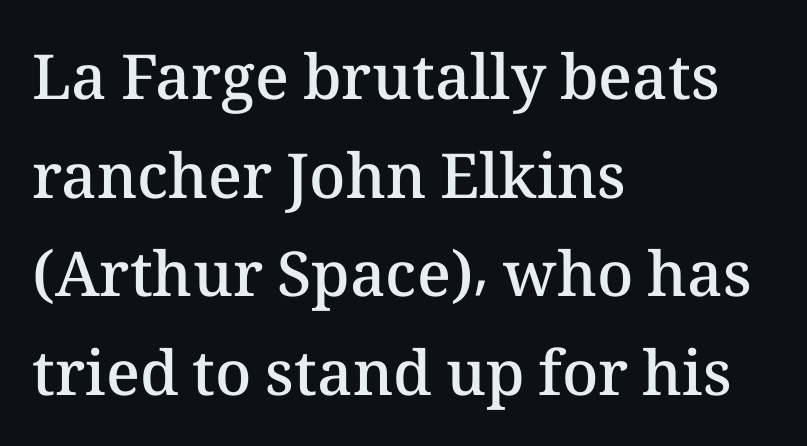
Rendered with straight, roman letterforms. Check under the words: just untouched page. Here the glyphs are tracked normally, forming tight word shapes. Vertically, the passage feels balanced, rows spaced as you'd expect. This sample has the flowing, uneven cadence of proportional lettering.
